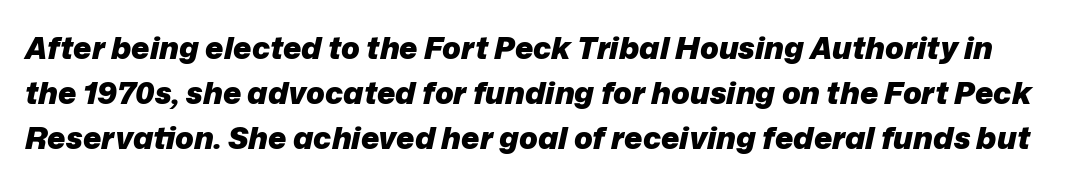
{"italic": "yes", "lean": "right", "slant_degrees": 12, "bold": "yes", "weight": "heavy", "width": "normal", "stroke_contrast": "low", "x_height": "medium", "monospaced": "no", "underline": "no", "line_spacing": "normal", "line_spacing_ratio": 1.45, "letter_spacing": "normal", "letter_spacing_em": 0.0, "glyph_px": 31}
